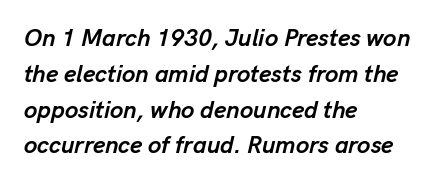
Q: Is the text bold? A: Yes.
Q: Is the text italic (slanted)? A: Yes, it leans right by about 13 degrees.
Q: Is the text underlined? A: No.
Q: How is the paragraph aligned? A: Left-aligned.
Q: Is the spacing between letters normal or unusually wide? A: Normal.
Q: Is the spacing between lines tight, normal or loose? A: Normal.
